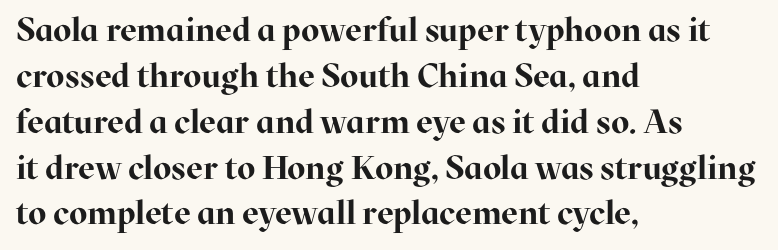
The image shows 33 px bold serif type, upright; set left-aligned, normal line spacing (1.39x), normal letter spacing, not underlined; high stroke contrast and a medium x-height.
